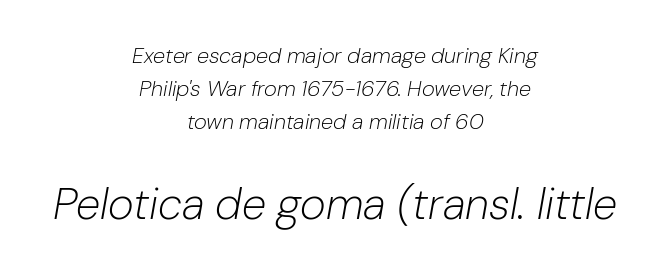
The image shows 44 px light type, italic (leaning right); set centered, normal line spacing (1.5x), normal letter spacing, not underlined; the second (bottom) block is 2.0x larger; low stroke contrast and a medium x-height.
